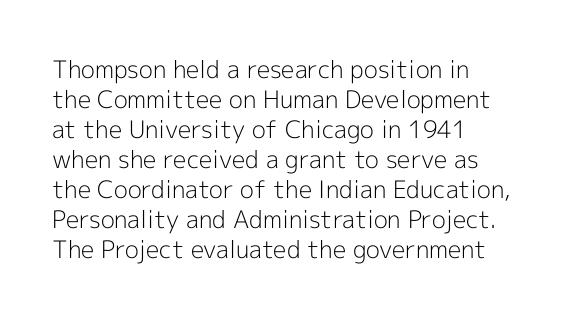
{"italic": "no", "bold": "no", "underline": "no", "align": "left", "line_spacing": "normal", "line_spacing_ratio": 1.25, "letter_spacing": "normal", "letter_spacing_em": 0.0, "glyph_px": 24}
